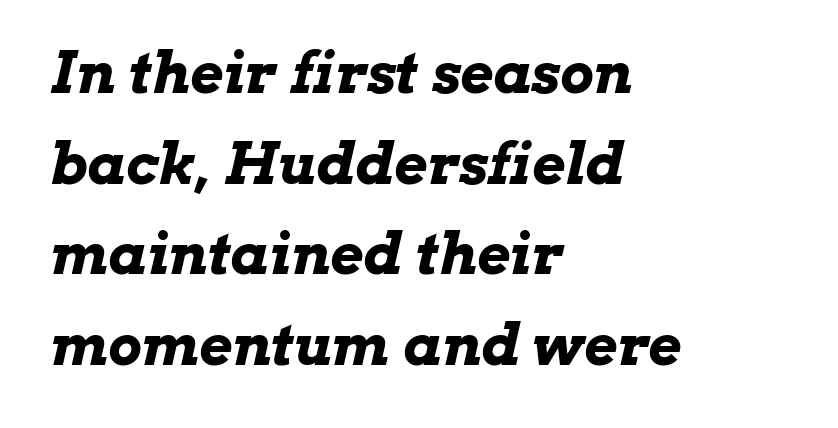
{"italic": "yes", "lean": "right", "slant_degrees": 13, "bold": "yes", "weight": "bold", "width": "wide", "stroke_contrast": "low", "x_height": "medium", "monospaced": "no", "underline": "no", "align": "left", "line_spacing": "normal", "line_spacing_ratio": 1.59, "letter_spacing": "normal", "letter_spacing_em": 0.0, "glyph_px": 57}
